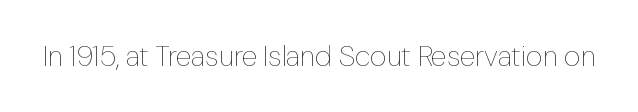
Note the varied advance widths — an 'i' is clearly narrower than an 'm'. Each stroke keeps to a modest, everyday thickness or less. The passage shown is not underscored anywhere. When letters stand straight like this, we call the style roman or upright. Letter spacing: default.
